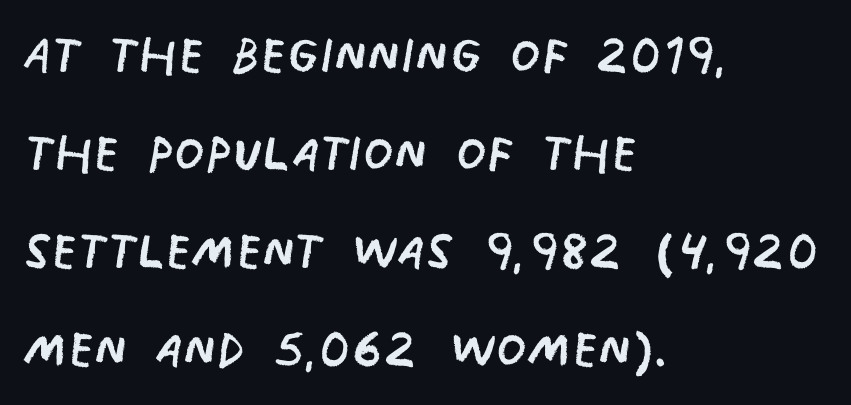
Q: Is the text bold? A: No.
Q: Is the typeface a serif or a sans-serif typeface? A: Sans-serif.
Q: Is the text underlined? A: No.
Q: How is the paragraph aligned? A: Left-aligned.
Q: Is the spacing between letters normal or unusually wide? A: Normal.
Q: Is the spacing between lines tight, normal or loose? A: Normal.
Q: Width (condensed, normal, or wide)? A: Condensed.
Q: Stroke contrast? A: Low.
Q: x-height? A: Large.
Q: Monospaced? A: No.
